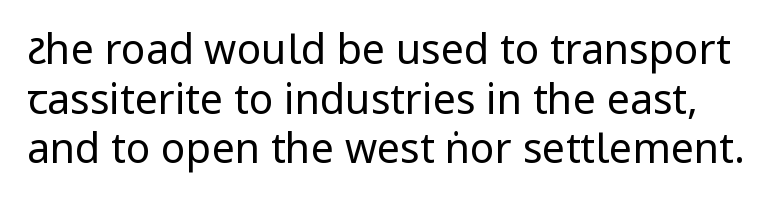
Q: Is the text bold? A: No.
Q: Is the text italic (slanted)? A: No, it is upright.
Q: Is the typeface a serif or a sans-serif typeface? A: Sans-serif.
Q: Is the text underlined? A: No.
Q: Is the spacing between letters normal or unusually wide? A: Normal.
Q: Width (condensed, normal, or wide)? A: Condensed.
Q: Stroke contrast? A: Low.
Q: x-height? A: Large.
Q: Monospaced? A: No.
